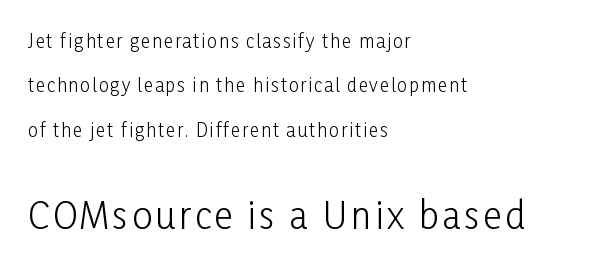
Reading top to bottom, the characters get bigger at the block break. The typesetter chose a ragged-right arrangement here. The face used here is a sans, in the tradition of grotesques and geometrics. Spacing verdict: proportional, widths tailored to each character.
